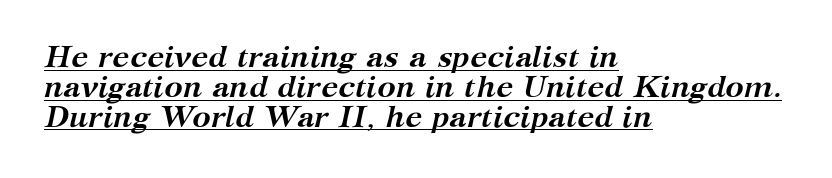
Q: Is the text bold? A: Yes.
Q: Is the text italic (slanted)? A: Yes, it leans right by about 12 degrees.
Q: Is the typeface a serif or a sans-serif typeface? A: Serif.
Q: Is the text underlined? A: Yes.
Q: How is the paragraph aligned? A: Left-aligned.
Q: Is the spacing between letters normal or unusually wide? A: Normal.
Q: Is the spacing between lines tight, normal or loose? A: Tight.
Q: Width (condensed, normal, or wide)? A: Normal.
Q: Stroke contrast? A: Medium.
Q: x-height? A: Medium.
Q: Monospaced? A: No.
